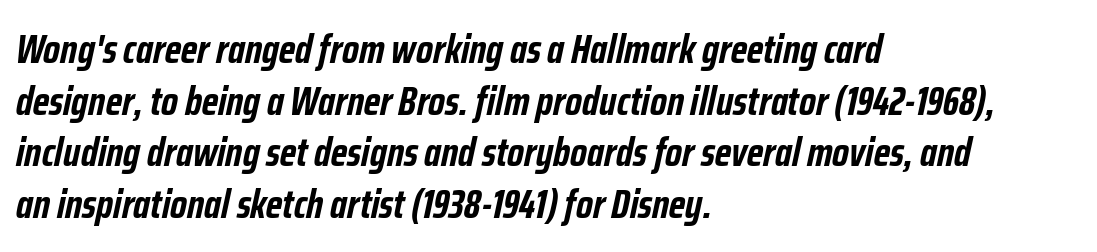
{"italic": "yes", "lean": "right", "slant_degrees": 12, "bold": "yes", "weight": "semibold", "width": "condensed", "stroke_contrast": "low", "x_height": "medium", "monospaced": "no", "underline": "no", "align": "left", "line_spacing": "normal", "line_spacing_ratio": 1.26, "letter_spacing": "normal", "letter_spacing_em": 0.0, "glyph_px": 41}
